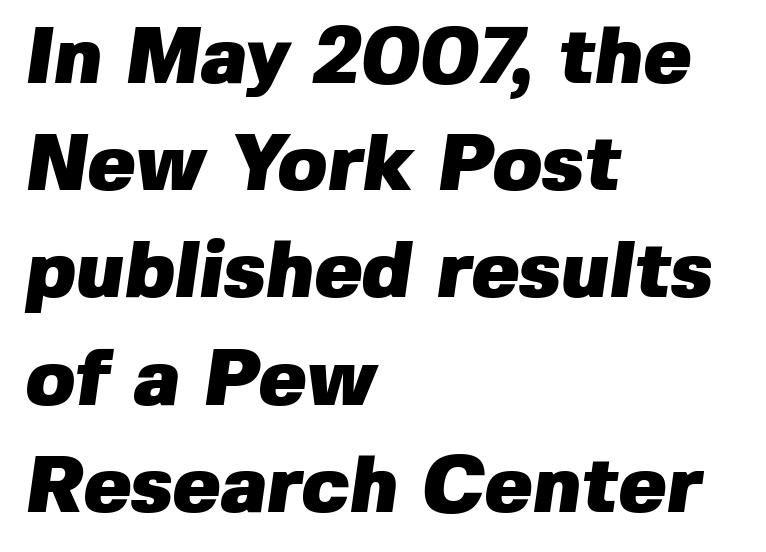
Honestly, the letter spacing is just normal — you wouldn't notice it. Does the weight exceed regular? Yes, all the way to bold. This sample uses a sans-serif face. A bare baseline throughout the passage. This sample keeps an unexceptional amount of space between lines. Layout note: lines flush left.
